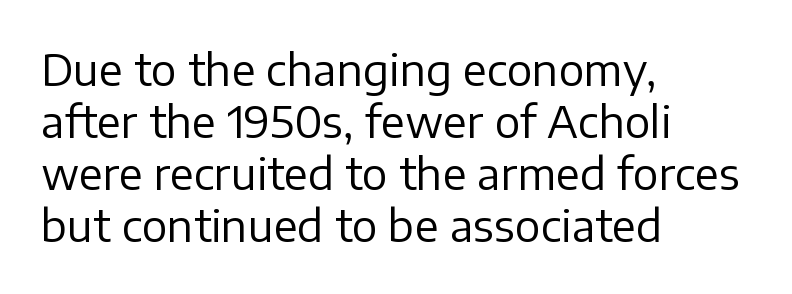
Q: Is the text bold? A: No.
Q: Is the text italic (slanted)? A: No, it is upright.
Q: Is the typeface a serif or a sans-serif typeface? A: Sans-serif.
Q: Is the text underlined? A: No.
Q: How is the paragraph aligned? A: Left-aligned.
Q: Is the spacing between letters normal or unusually wide? A: Normal.
Q: Width (condensed, normal, or wide)? A: Normal.
Q: Stroke contrast? A: Low.
Q: x-height? A: Medium.
Q: Monospaced? A: No.
